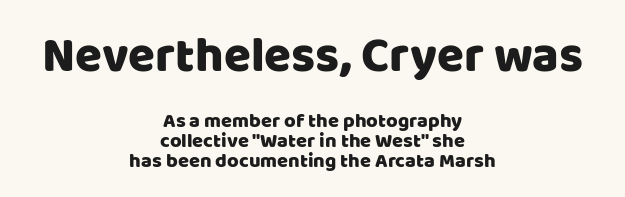
A centered setting, common on invitations and titles, is used for this passage. Serif or sans? Sans — the stroke terminals are bare. Nobody touched the tracking dial on this one. Students, observe: this is what under-led, compact text looks like.
